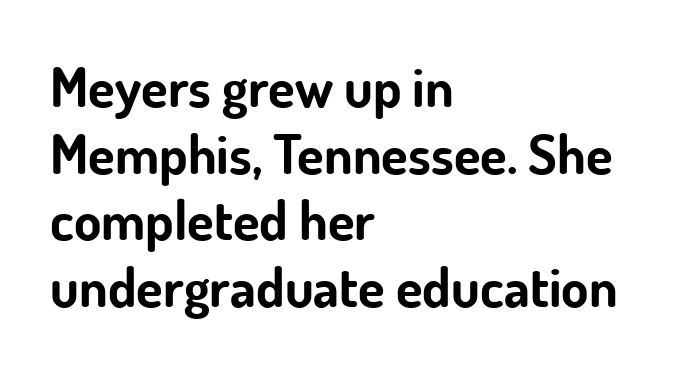
{"serif": "no", "italic": "no", "bold": "yes", "weight": "bold", "width": "normal", "stroke_contrast": "low", "x_height": "small", "monospaced": "no", "underline": "no", "align": "left", "line_spacing_ratio": 1.21, "letter_spacing": "normal", "letter_spacing_em": 0.0, "glyph_px": 55}
